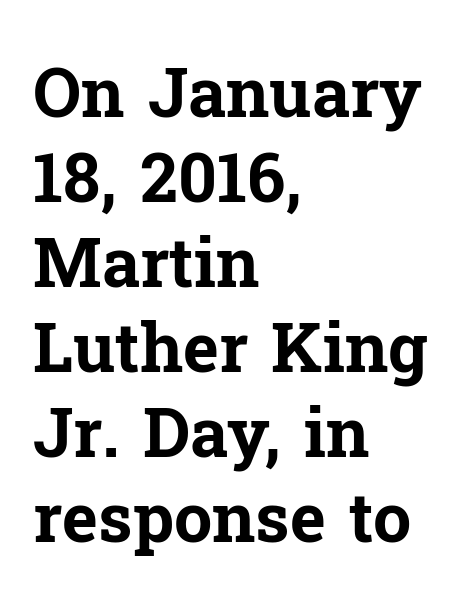
Character widths vary here, with narrow letters taking less room than wide ones. Is this a sans? No — the strokes have serifs. No italicization has been applied; the sample stays upright. Nothing unusual about the tracking: characters are spaced as the font intends. Line beginnings align vertically; line endings do not. Type without underlining.
